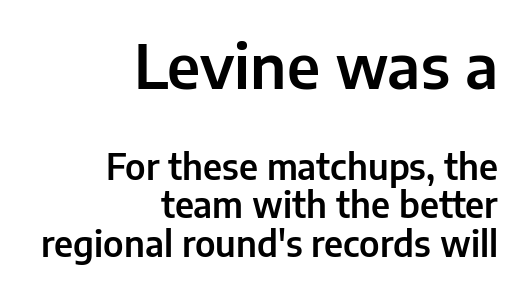
Q: Is the text italic (slanted)? A: No, it is upright.
Q: Is the typeface a serif or a sans-serif typeface? A: Sans-serif.
Q: Is the text underlined? A: No.
Q: How is the paragraph aligned? A: Right-aligned.
Q: Is the spacing between letters normal or unusually wide? A: Normal.
Q: Is the spacing between lines tight, normal or loose? A: Tight.
Q: Which block of text is set in a larger size, the first (top) or the second (bottom)? A: The first (top) one.
Q: Width (condensed, normal, or wide)? A: Normal.
Q: Stroke contrast? A: Low.
Q: x-height? A: Medium.
Q: Monospaced? A: No.
